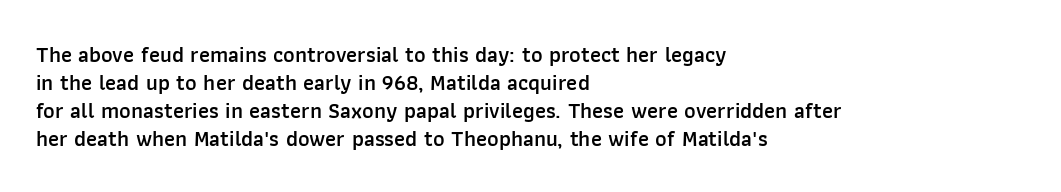
Q: Is the text bold? A: Semi-bold.
Q: Is the text italic (slanted)? A: No, it is upright.
Q: Is the text underlined? A: No.
Q: How is the paragraph aligned? A: Left-aligned.
Q: Is the spacing between letters normal or unusually wide? A: Normal.
Q: Is the spacing between lines tight, normal or loose? A: Normal.
